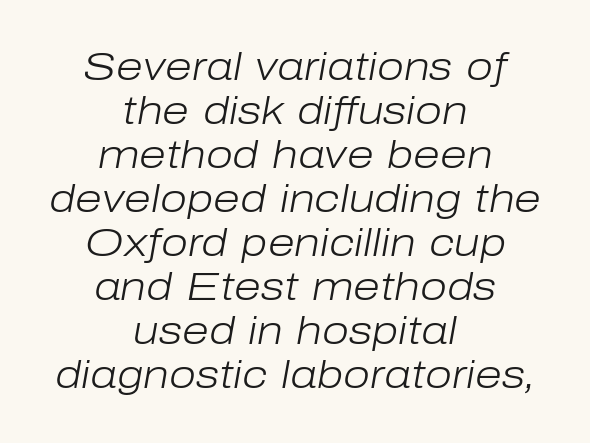
{"italic": "yes", "lean": "right", "slant_degrees": 10, "bold": "no", "weight": "light", "width": "normal", "stroke_contrast": "low", "x_height": "medium", "monospaced": "no", "underline": "no", "align": "center", "line_spacing": "tight", "line_spacing_ratio": 1.13, "letter_spacing": "normal", "letter_spacing_em": 0.0, "glyph_px": 39}
